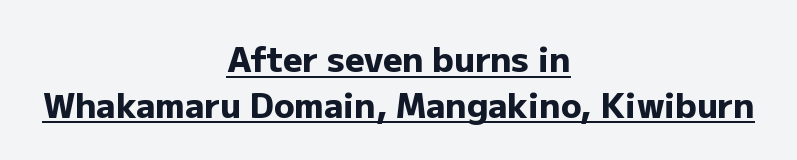
The image shows 34 px heavy sans-serif type, upright; set centered, normal line spacing (1.35x), normal letter spacing, underlined; low stroke contrast and a medium x-height.
